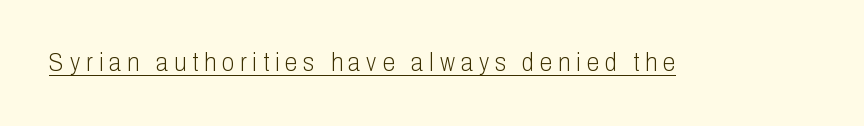
The image shows 25 px text type, upright; set unusually wide letter spacing (+0.24 em), underlined.
